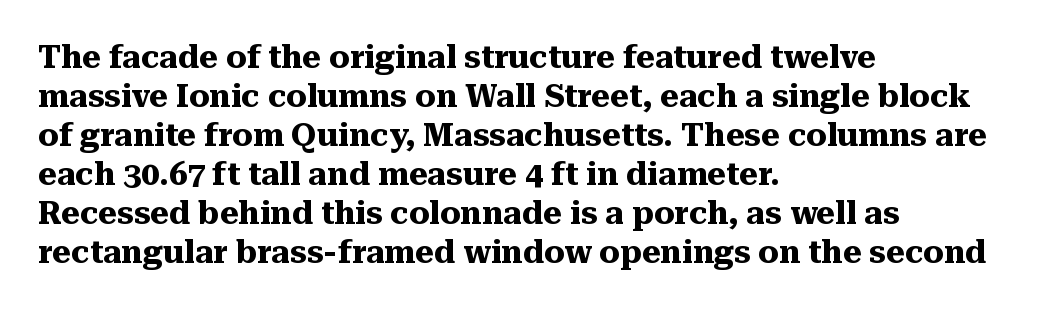
The image shows 32 px heavy serif type, upright; set left-aligned, line spacing 1.22x, normal letter spacing, not underlined; medium stroke contrast and a medium x-height.
